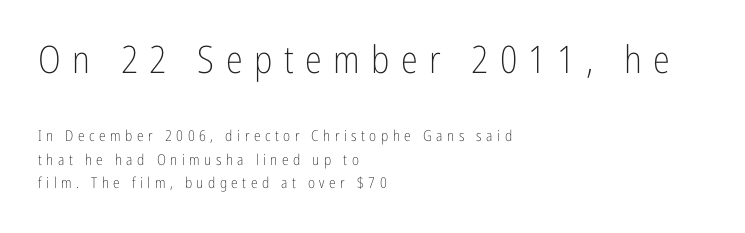
Q: Is the text bold? A: No.
Q: Is the text italic (slanted)? A: No, it is upright.
Q: Is the typeface a serif or a sans-serif typeface? A: Sans-serif.
Q: Is the text underlined? A: No.
Q: How is the paragraph aligned? A: Left-aligned.
Q: Is the spacing between letters normal or unusually wide? A: Unusually wide.
Q: Is the spacing between lines tight, normal or loose? A: Normal.
Q: Which block of text is set in a larger size, the first (top) or the second (bottom)? A: The first (top) one.
Q: Width (condensed, normal, or wide)? A: Condensed.
Q: Stroke contrast? A: Low.
Q: x-height? A: Medium.
Q: Monospaced? A: No.
